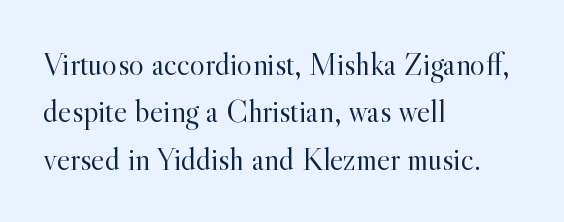
{"serif": "yes", "italic": "no", "bold": "no", "weight": "light", "width": "normal", "x_height": "small", "monospaced": "no", "underline": "no", "align": "left", "line_spacing": "normal", "line_spacing_ratio": 1.48, "letter_spacing": "normal", "letter_spacing_em": 0.0, "glyph_px": 32}
